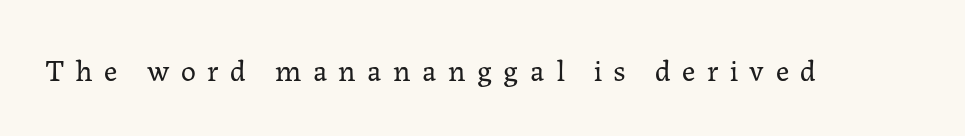
Q: Is the text bold? A: No.
Q: Is the text italic (slanted)? A: No, it is upright.
Q: Is the typeface a serif or a sans-serif typeface? A: Serif.
Q: Is the text underlined? A: No.
Q: Is the spacing between letters normal or unusually wide? A: Unusually wide.
Q: Width (condensed, normal, or wide)? A: Normal.
Q: Stroke contrast? A: Low.
Q: x-height? A: Medium.
Q: Monospaced? A: No.
